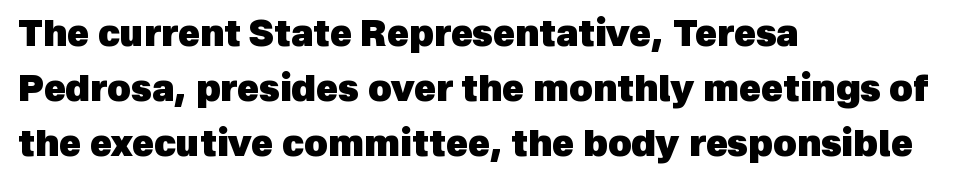
{"serif": "no", "bold": "yes", "weight": "heavy", "width": "normal", "x_height": "medium", "monospaced": "no", "underline": "no", "align": "left", "line_spacing": "normal", "line_spacing_ratio": 1.53, "letter_spacing": "normal", "letter_spacing_em": 0.0, "glyph_px": 36}
